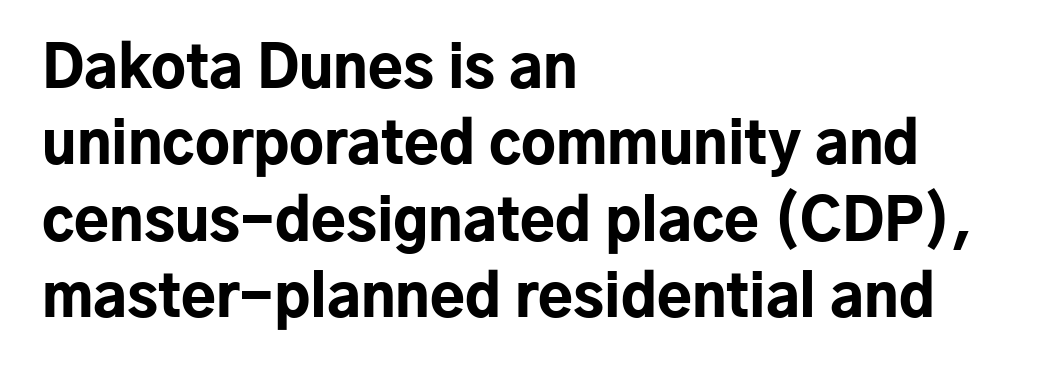
Students, this is bold: see how much ink each stroke carries. Serif or sans? Sans — the stroke terminals are bare. When letters stand straight like this, we call the style roman or upright. Here the designer chose a conventional face with non-uniform glyph widths. These lines are set flush left with a ragged right edge.
